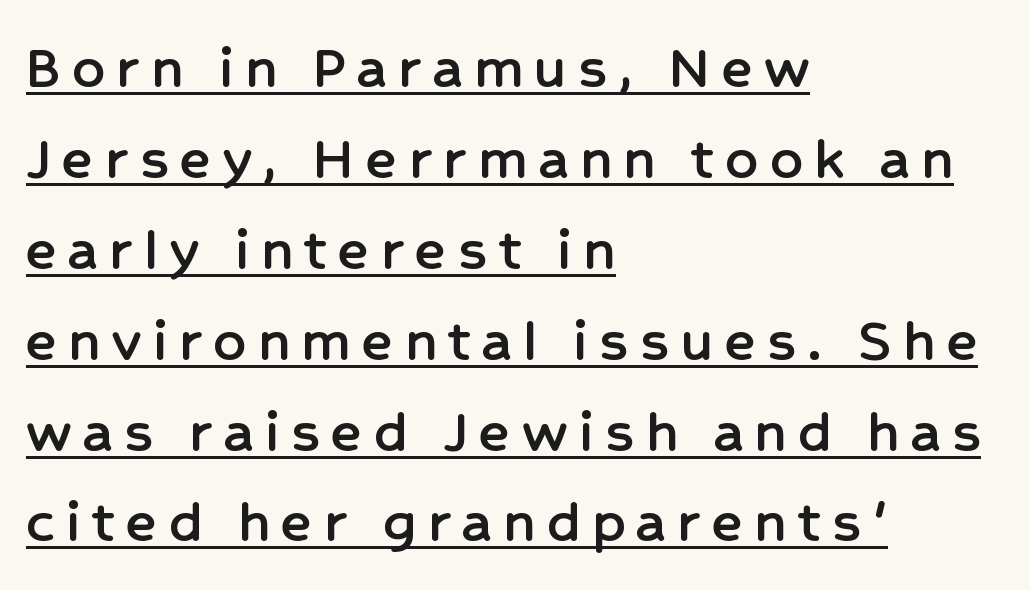
{"serif": "no", "italic": "no", "width": "normal", "stroke_contrast": "low", "x_height": "medium", "monospaced": "no", "underline": "yes", "align": "left", "line_spacing": "normal", "line_spacing_ratio": 1.42, "glyph_px": 64}
